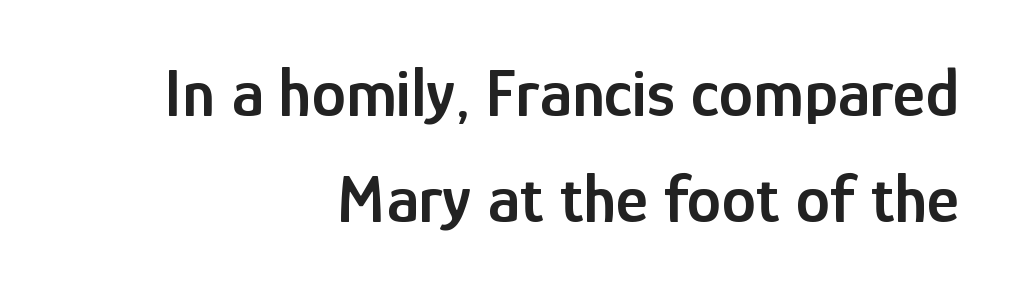
Here the designer chose a conventional face with non-uniform glyph widths. Type without underlining. The type is set solid horizontally, with unmodified tracking. It's the straight-up-and-down kind of type. Layout note: lines flush right. Students, observe: this is what conventionally led text looks like.
